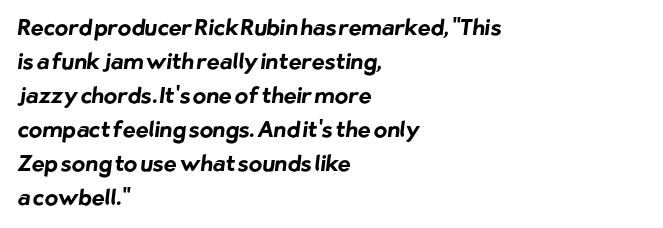
{"bold": "yes", "underline": "no", "align": "left", "line_spacing": "normal", "line_spacing_ratio": 1.55, "letter_spacing": "normal", "letter_spacing_em": 0.0, "glyph_px": 22}
